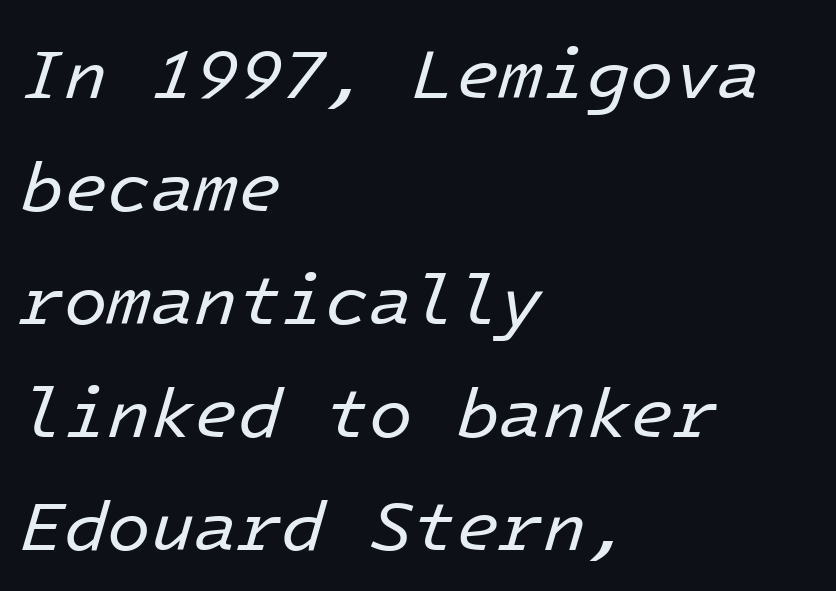
The whole block is typeset with a tilt. The letters sit at their default tracking, neither squeezed nor spread. Clear beneath every line of the passage. The face looks like a standard text weight, possibly lighter.
